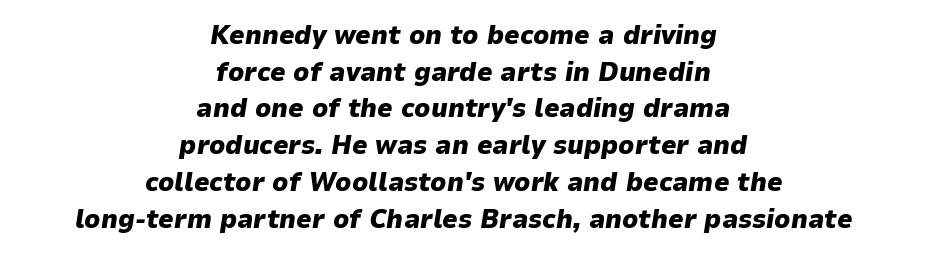
{"italic": "yes", "lean": "right", "slant_degrees": 9, "bold": "yes", "underline": "no", "align": "center", "line_spacing": "normal", "line_spacing_ratio": 1.36, "letter_spacing": "normal", "letter_spacing_em": 0.0, "glyph_px": 27}
